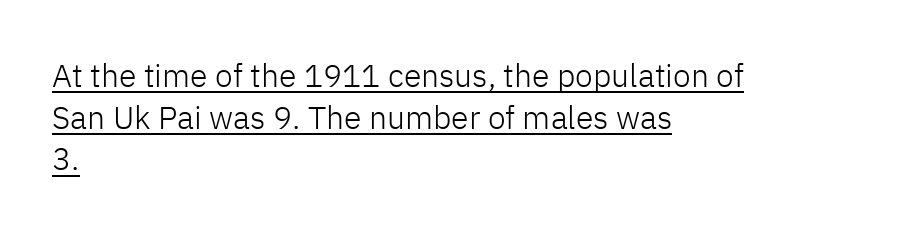
Q: Is the text bold? A: No.
Q: Is the text italic (slanted)? A: No, it is upright.
Q: Is the typeface a serif or a sans-serif typeface? A: Sans-serif.
Q: Is the text underlined? A: Yes.
Q: How is the paragraph aligned? A: Left-aligned.
Q: Is the spacing between letters normal or unusually wide? A: Normal.
Q: Is the spacing between lines tight, normal or loose? A: Normal.
Q: Width (condensed, normal, or wide)? A: Normal.
Q: Stroke contrast? A: Low.
Q: x-height? A: Medium.
Q: Monospaced? A: No.
